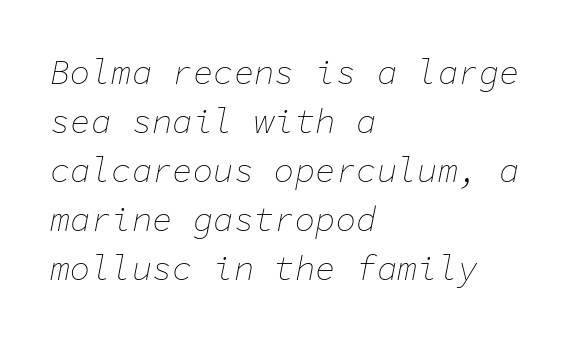
{"italic": "yes", "lean": "right", "slant_degrees": 11, "bold": "no", "weight": "thin", "width": "normal", "stroke_contrast": "low", "x_height": "medium", "monospaced": "yes", "underline": "no", "align": "left", "line_spacing": "normal", "line_spacing_ratio": 1.44, "letter_spacing": "normal", "letter_spacing_em": 0.0, "glyph_px": 34}
